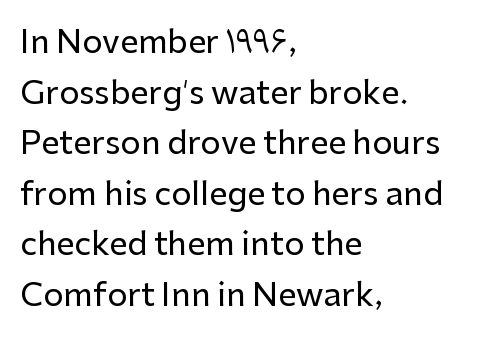
It's the straight-up-and-down kind of type. This sample uses a sans-serif face. Each letter keeps its own natural width here, so spacing adapts to shape. Layout note: lines flush left. The tracking reads as untouched default to a designer's eye. Is there much room between lines? A standard amount, neither cramped nor airy.
